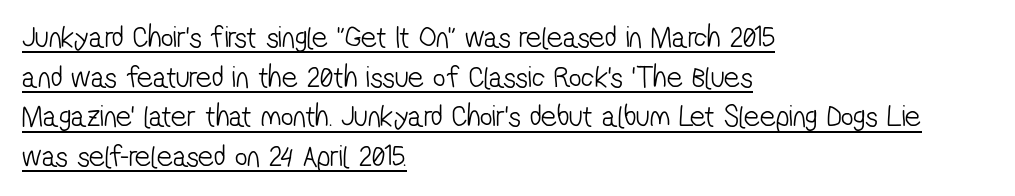
{"serif": "no", "bold": "no", "weight": "light", "width": "condensed", "stroke_contrast": "low", "x_height": "medium", "monospaced": "no", "underline": "yes", "align": "left", "line_spacing": "normal", "line_spacing_ratio": 1.28, "letter_spacing": "normal", "letter_spacing_em": 0.0, "glyph_px": 31}
